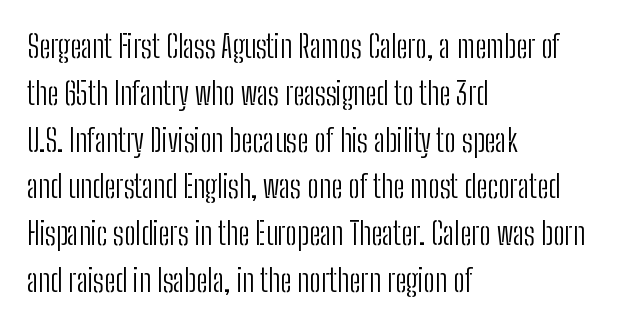
Q: Is the text bold? A: No.
Q: Is the text italic (slanted)? A: No, it is upright.
Q: Is the typeface a serif or a sans-serif typeface? A: Sans-serif.
Q: Is the text underlined? A: No.
Q: How is the paragraph aligned? A: Left-aligned.
Q: Is the spacing between letters normal or unusually wide? A: Normal.
Q: Is the spacing between lines tight, normal or loose? A: Normal.
Q: Width (condensed, normal, or wide)? A: Condensed.
Q: Stroke contrast? A: Low.
Q: x-height? A: Medium.
Q: Monospaced? A: No.
